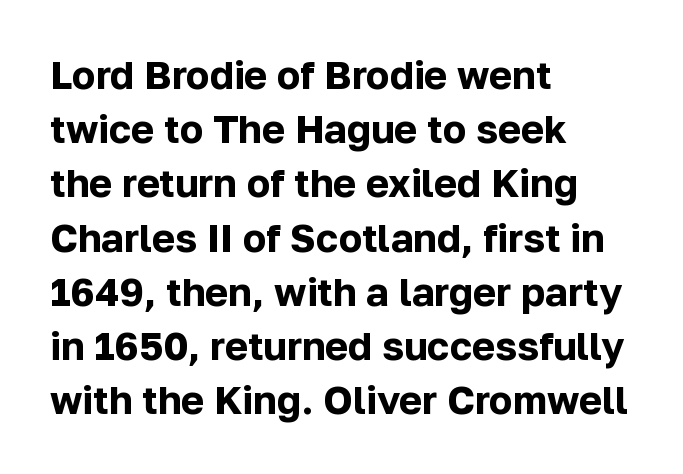
{"serif": "no", "italic": "no", "bold": "yes", "weight": "bold", "width": "normal", "stroke_contrast": "low", "x_height": "medium", "monospaced": "no", "underline": "no", "align": "left", "line_spacing": "normal", "line_spacing_ratio": 1.39, "letter_spacing": "normal", "letter_spacing_em": 0.0, "glyph_px": 39}
